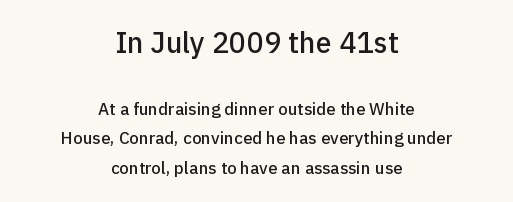
{"serif": "no", "italic": "no", "width": "normal", "stroke_contrast": "low", "x_height": "medium", "monospaced": "no", "underline": "no", "align": "center", "line_spacing_ratio": 1.74, "letter_spacing": "normal", "letter_spacing_em": 0.0, "larger_block": "first", "size_ratio": 1.71, "glyph_px": 29}
